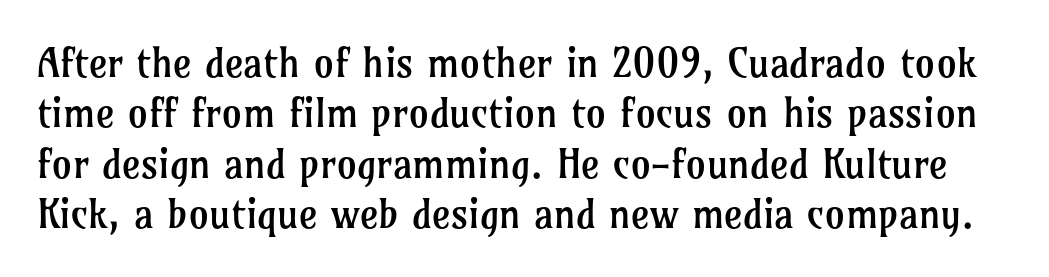
The image shows 40 px regular-weight serif type, upright; set normal line spacing (1.26x), normal letter spacing, not underlined; low stroke contrast and a medium x-height.
